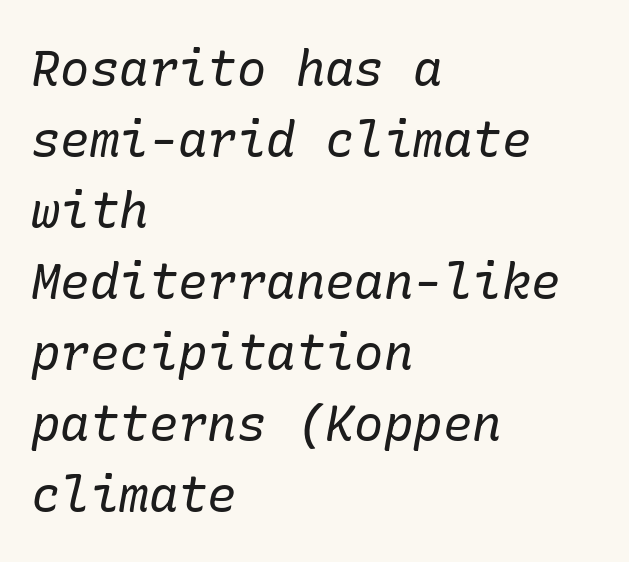
The vertical gap from one line to the next is medium. Looking at the ascenders, they clearly lean. No word sits above an underline. Tracking value appears to be zero — textbook default spacing.
